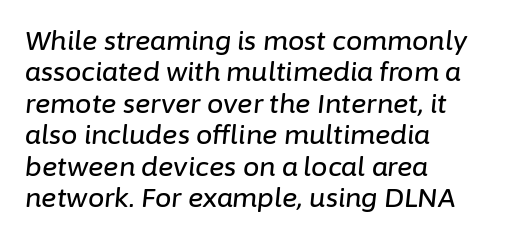
{"italic": "yes", "lean": "right", "slant_degrees": 6, "underline": "no", "align": "left", "line_spacing_ratio": 1.21, "letter_spacing": "normal", "letter_spacing_em": 0.0, "glyph_px": 26}
